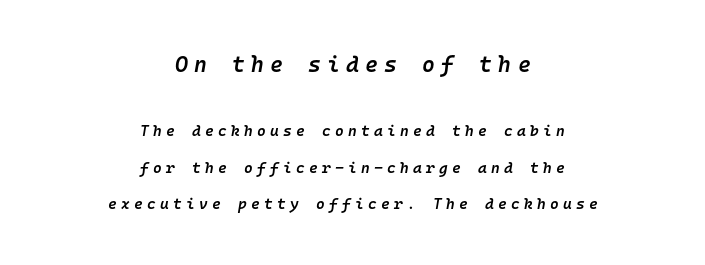
Q: Is the text bold? A: Semi-bold.
Q: Is the text italic (slanted)? A: Yes, it leans right by about 10 degrees.
Q: Is the text underlined? A: No.
Q: How is the paragraph aligned? A: Centered.
Q: Is the spacing between letters normal or unusually wide? A: Unusually wide.
Q: Is the spacing between lines tight, normal or loose? A: Loose.
Q: Which block of text is set in a larger size, the first (top) or the second (bottom)? A: The first (top) one.
